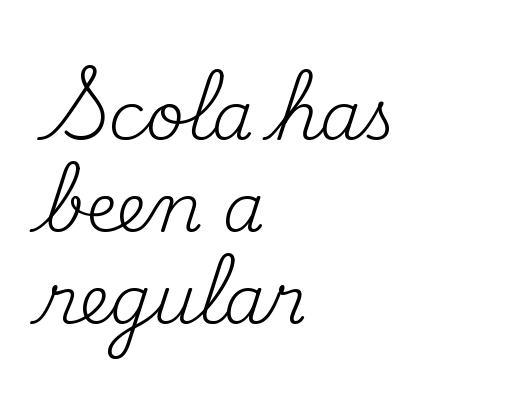
Q: Is the text bold? A: No.
Q: Is the text italic (slanted)? A: Yes.
Q: Is the typeface a serif or a sans-serif typeface? A: Serif.
Q: Is the text underlined? A: No.
Q: How is the paragraph aligned? A: Left-aligned.
Q: Is the spacing between letters normal or unusually wide? A: Normal.
Q: Is the spacing between lines tight, normal or loose? A: Normal.
Q: Width (condensed, normal, or wide)? A: Normal.
Q: Stroke contrast? A: Medium.
Q: x-height? A: Small.
Q: Monospaced? A: No.
